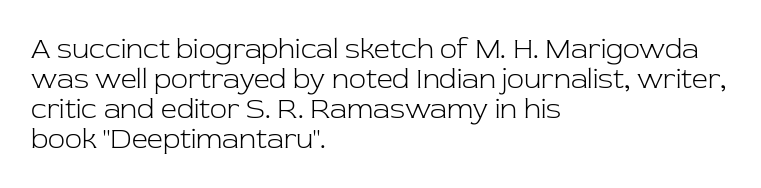
Does the leading feel generous? Not at all — it's pinched. Ordinary non-slanted type is in use. In terms of letterform style, serifs are clearly present. Compared with a centered layout, this one pins lines to the left instead. A typesetter would call this proportional, since set widths differ per character.
